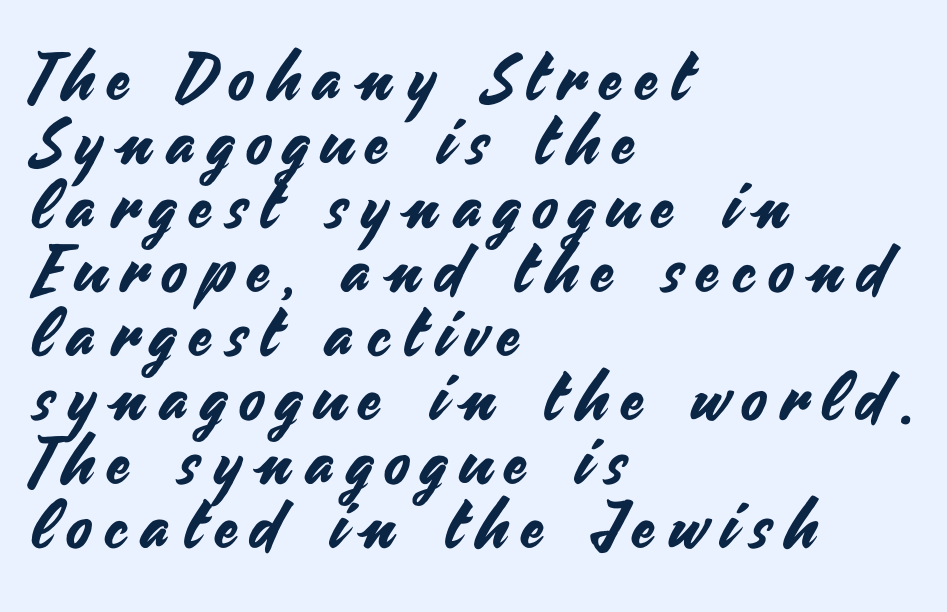
{"serif": "no", "width": "normal", "stroke_contrast": "medium", "x_height": "small", "monospaced": "no", "underline": "no", "align": "left", "line_spacing": "tight", "line_spacing_ratio": 0.97, "letter_spacing": "wide", "letter_spacing_em": 0.22, "glyph_px": 66}
